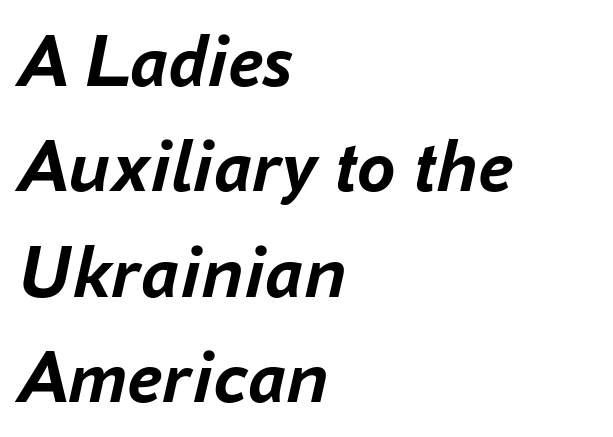
{"italic": "yes", "lean": "right", "slant_degrees": 16, "bold": "yes", "weight": "semibold", "width": "normal", "stroke_contrast": "low", "x_height": "medium", "monospaced": "no", "underline": "no", "align": "left", "line_spacing": "normal", "line_spacing_ratio": 1.37, "letter_spacing": "normal", "letter_spacing_em": 0.0, "glyph_px": 77}
